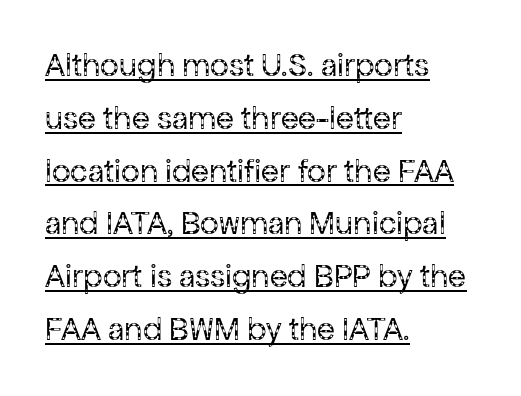
{"serif": "no", "italic": "no", "bold": "no", "weight": "regular", "width": "normal", "stroke_contrast": "low", "x_height": "medium", "monospaced": "no", "underline": "yes", "align": "left", "line_spacing": "normal", "line_spacing_ratio": 1.6, "letter_spacing": "normal", "letter_spacing_em": 0.0, "glyph_px": 33}
